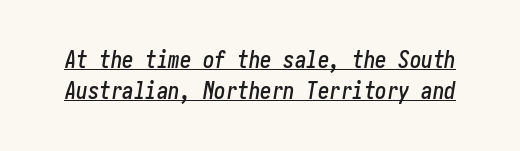
The image shows 23 px text type, italic (leaning right); set normal line spacing (1.34x), normal letter spacing, underlined.
